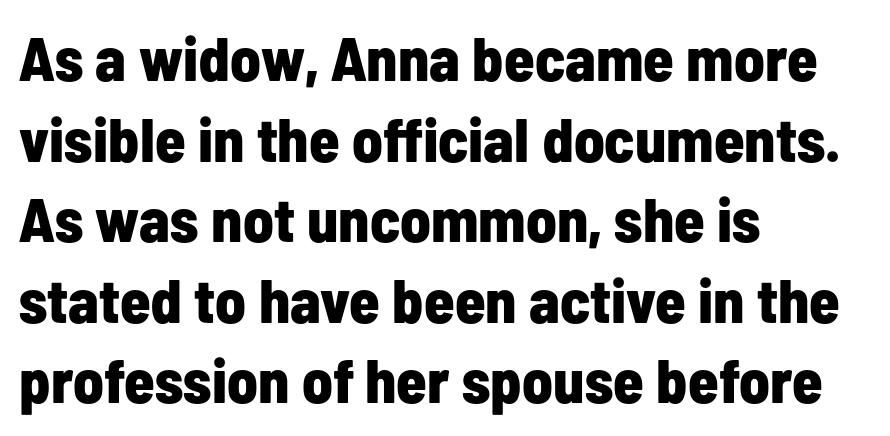
The image shows 62 px bold, condensed sans-serif type, upright; set left-aligned, normal line spacing (1.3x), normal letter spacing, not underlined; low stroke contrast and a medium x-height.
